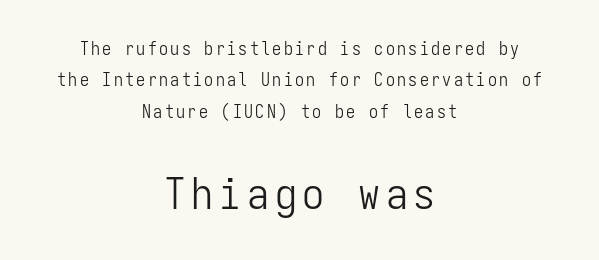
The strokes carry an ordinary text weight at most. One-word summary of the alignment: center. Check where the strokes stop: nothing finishes them off — pure sans. The following chunk of copy outweighs the initial chunk in type size.
